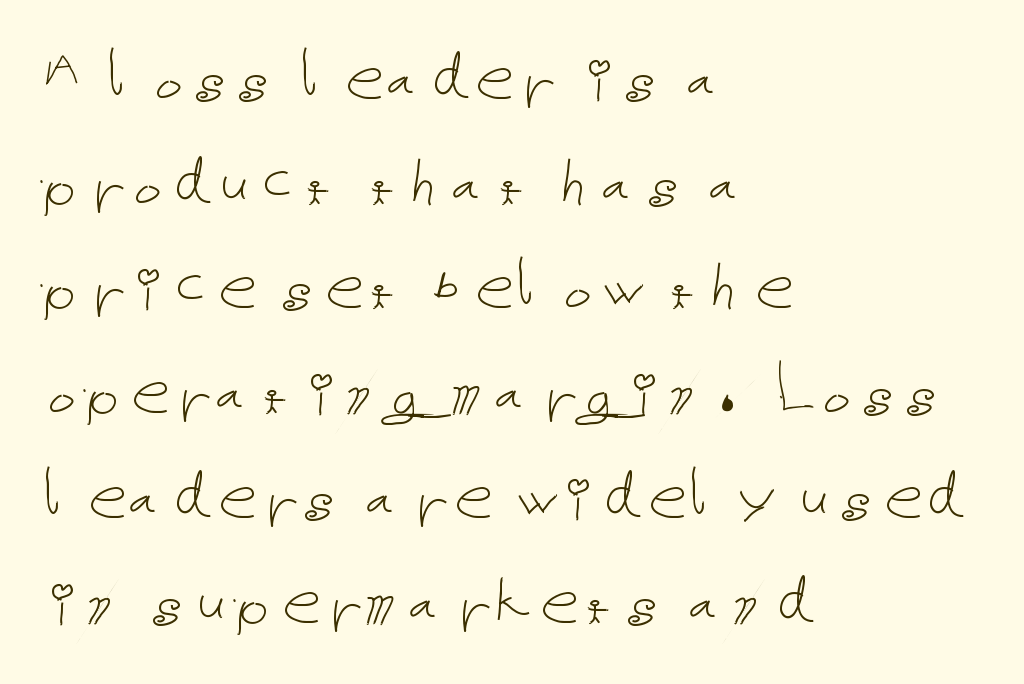
{"italic": "no", "bold": "no", "weight": "thin", "width": "normal", "stroke_contrast": "low", "x_height": "medium", "underline": "no", "align": "left", "line_spacing": "normal", "line_spacing_ratio": 1.36, "letter_spacing": "normal", "letter_spacing_em": 0.0, "glyph_px": 77}
